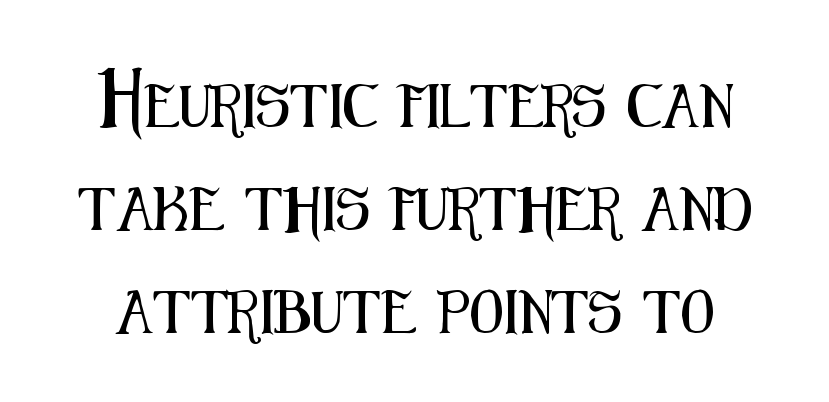
The image shows 43 px condensed type, upright; set loose line spacing (2.4x), normal letter spacing, not underlined; medium stroke contrast and a medium x-height.
